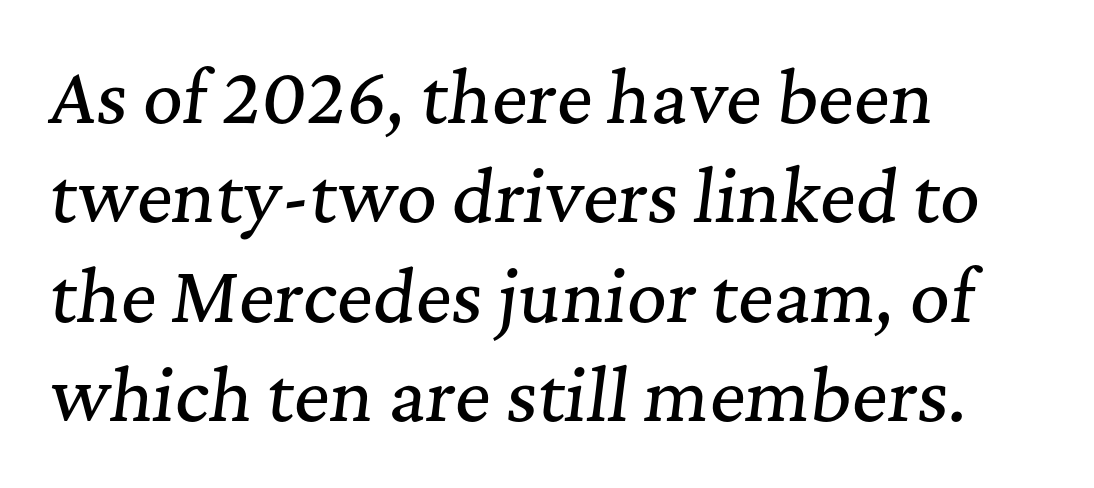
The image shows 69 px serif type, italic (leaning right); set left-aligned, normal line spacing (1.44x), normal letter spacing, not underlined; medium stroke contrast and a medium x-height.
